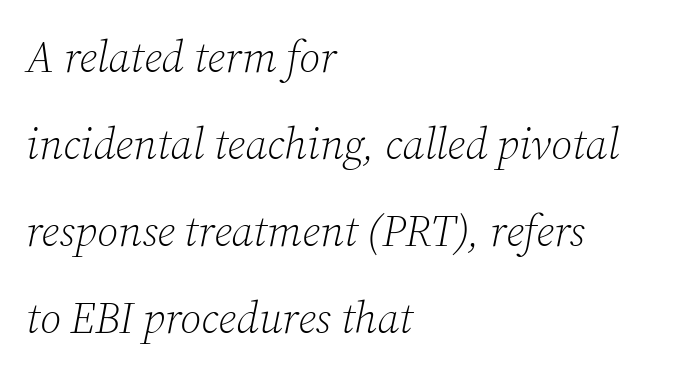
Q: Is the text bold? A: No.
Q: Is the text italic (slanted)? A: Yes, it leans right by about 12 degrees.
Q: Is the typeface a serif or a sans-serif typeface? A: Serif.
Q: Is the text underlined? A: No.
Q: How is the paragraph aligned? A: Left-aligned.
Q: Is the spacing between letters normal or unusually wide? A: Normal.
Q: Is the spacing between lines tight, normal or loose? A: Loose.
Q: Width (condensed, normal, or wide)? A: Normal.
Q: Stroke contrast? A: Low.
Q: x-height? A: Medium.
Q: Monospaced? A: No.
